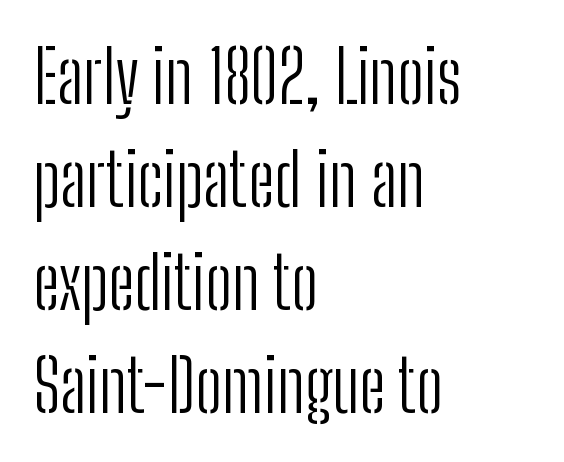
A quiet, ordinary-to-light weight characterises the typeface. A typesetter would mark this as roman, not italic. The letters advance in unequal steps, a hallmark of proportional type. Short note: letters normally spaced. Does the leading feel generous? No, just average.
